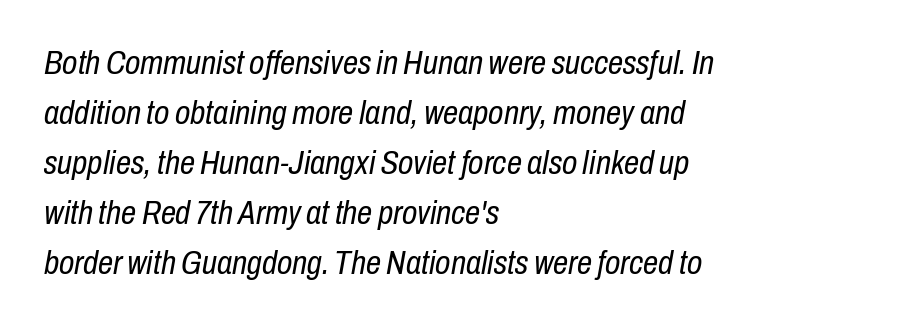
{"italic": "yes", "lean": "right", "slant_degrees": 10, "bold": "no", "weight": "regular", "width": "condensed", "stroke_contrast": "low", "x_height": "medium", "monospaced": "no", "underline": "no", "align": "left", "line_spacing": "normal", "line_spacing_ratio": 1.47, "letter_spacing": "normal", "letter_spacing_em": 0.0, "glyph_px": 34}
